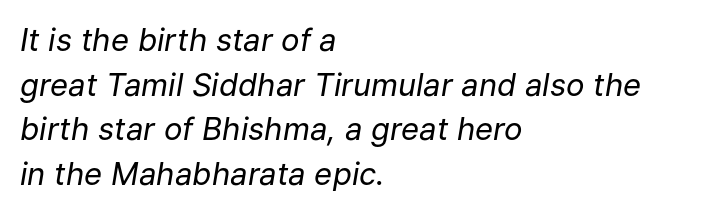
The image shows 31 px regular-weight type, italic (leaning right); set left-aligned, normal line spacing (1.44x), normal letter spacing, not underlined; low stroke contrast and a medium x-height.
